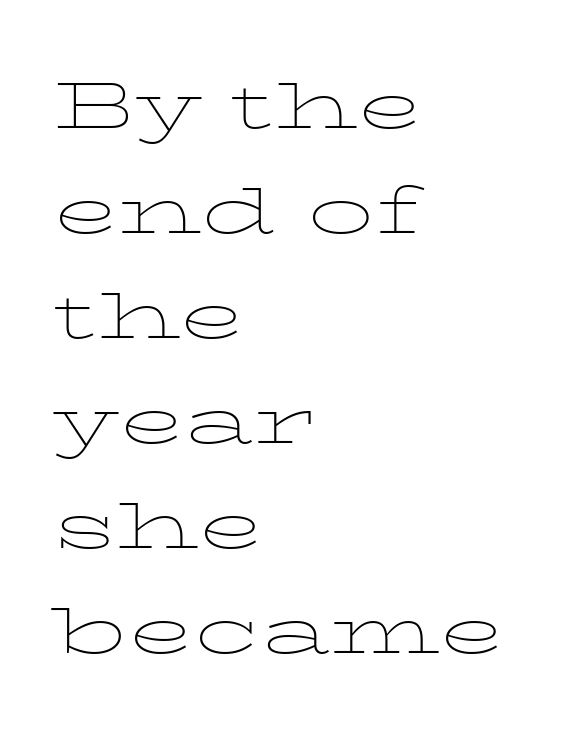
The image shows 66 px thin, wide serif type, upright; set left-aligned, normal line spacing (1.59x), normal letter spacing, not underlined; low stroke contrast and a medium x-height.
